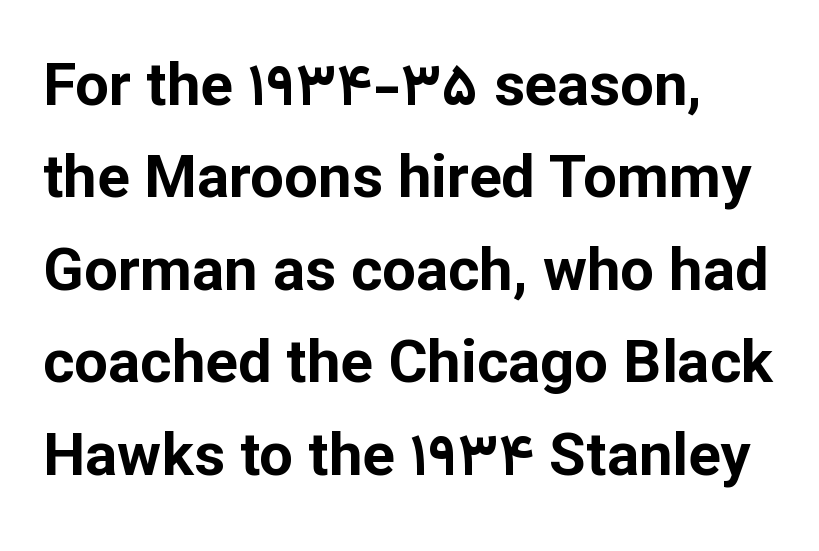
{"serif": "no", "italic": "no", "bold": "yes", "weight": "bold", "width": "normal", "stroke_contrast": "low", "x_height": "medium", "monospaced": "no", "underline": "no", "align": "left", "line_spacing": "normal", "line_spacing_ratio": 1.54, "letter_spacing": "normal", "letter_spacing_em": 0.0, "glyph_px": 60}
